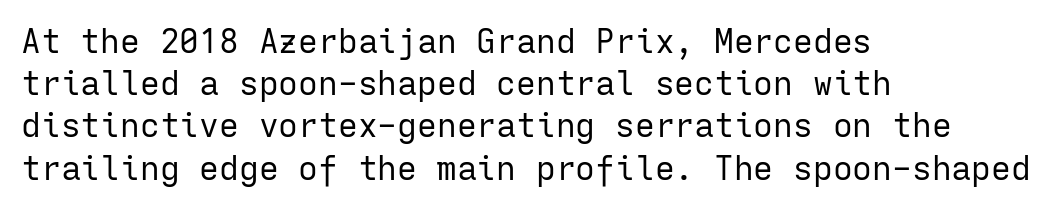
The strokes carry an ordinary text weight at most. The leading is moderate, giving the passage an even texture. No extra tracking has been applied to these lines. What kind of face is this? One without serifs — a sans. These lines are rendered in a fixed-pitch font.
